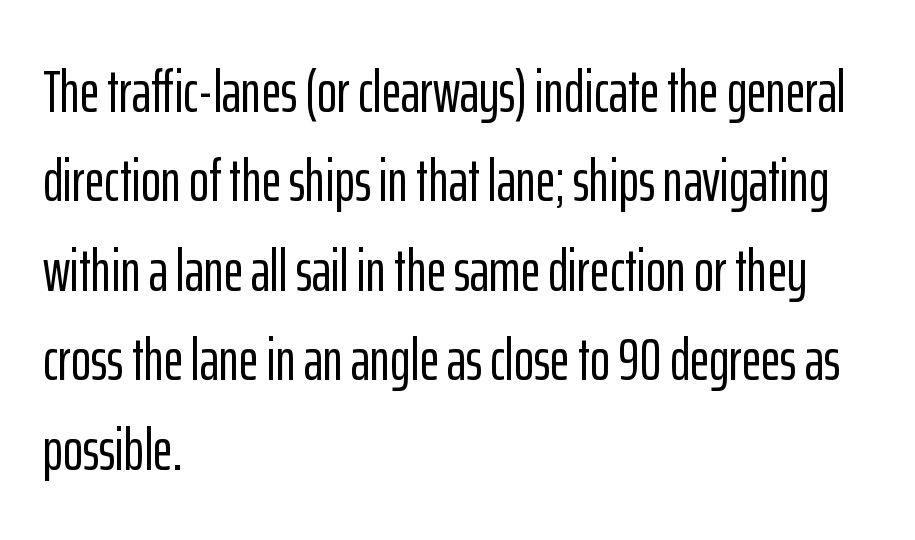
{"serif": "no", "italic": "no", "width": "condensed", "stroke_contrast": "low", "x_height": "medium", "monospaced": "no", "underline": "no", "align": "left", "line_spacing": "normal", "line_spacing_ratio": 1.49, "letter_spacing": "normal", "letter_spacing_em": 0.0, "glyph_px": 60}
